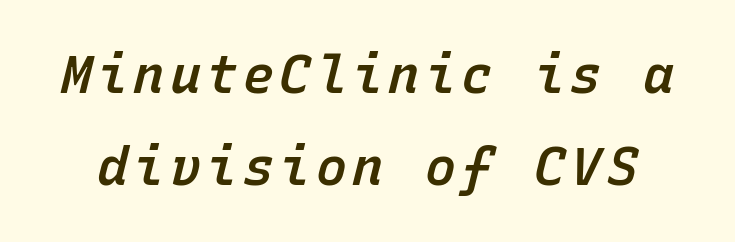
Q: Is the text bold? A: Semi-bold.
Q: Is the text italic (slanted)? A: Yes, it leans right by about 15 degrees.
Q: Is the text underlined? A: No.
Q: Width (condensed, normal, or wide)? A: Normal.
Q: Stroke contrast? A: Low.
Q: x-height? A: Medium.
Q: Monospaced? A: Yes.
